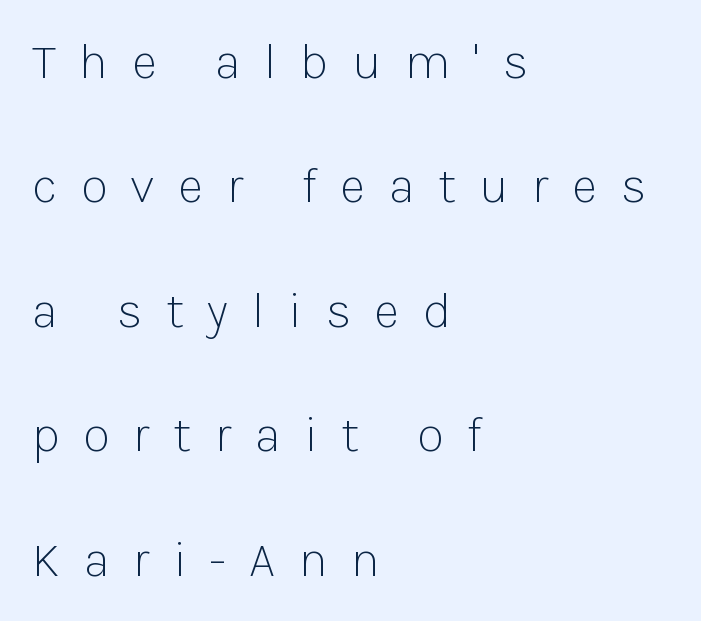
{"serif": "no", "italic": "no", "bold": "no", "weight": "light", "width": "normal", "stroke_contrast": "low", "x_height": "medium", "monospaced": "no", "underline": "no", "align": "left", "line_spacing": "loose", "line_spacing_ratio": 2.49, "letter_spacing": "wide", "letter_spacing_em": 0.47, "glyph_px": 50}
